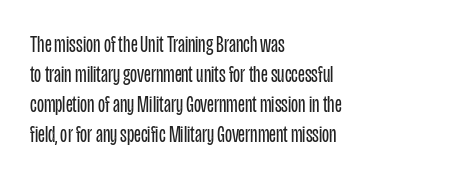
The image shows 23 px text type, upright; set left-aligned, normal line spacing (1.31x), normal letter spacing, not underlined.
